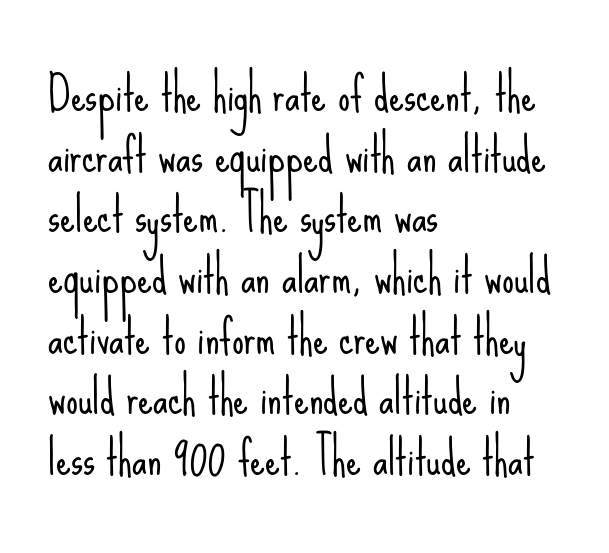
The image shows 47 px light, condensed sans-serif type, upright; set left-aligned, normal line spacing (1.29x), normal letter spacing, not underlined; low stroke contrast and a small x-height.
